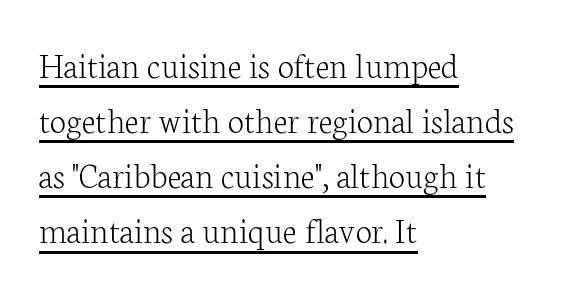
{"serif": "yes", "italic": "no", "bold": "no", "weight": "light", "width": "normal", "stroke_contrast": "low", "x_height": "medium", "monospaced": "no", "underline": "yes", "align": "left", "line_spacing": "normal", "line_spacing_ratio": 1.49, "letter_spacing": "normal", "letter_spacing_em": 0.0, "glyph_px": 37}
